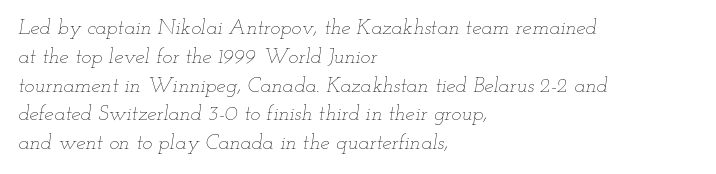
Vertical stems look standard width or narrower in stroke. Descender tails drop into unmarked territory. The leading is moderate, giving the passage an even texture. It's the slanting kind of type. The letters sit at their default tracking, neither squeezed nor spread. Each line starts at the same left margin while the right side varies.
